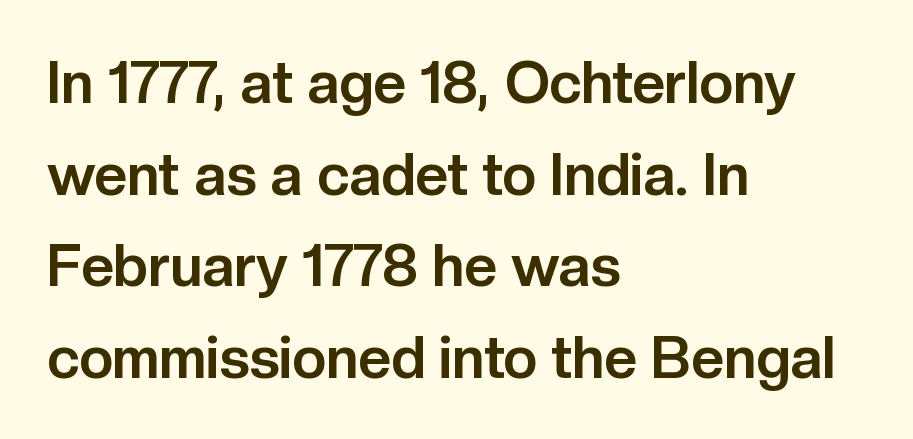
Casual observation: everything's shoved over to the left. Is this a sans? Yes — the strokes have no serifs. Quick note: underline off. A normal amount of white space separates one row of letters from the next. The strokes are fattened all the way to bold. The face used here is proportionally spaced, like ordinary book or web type.
